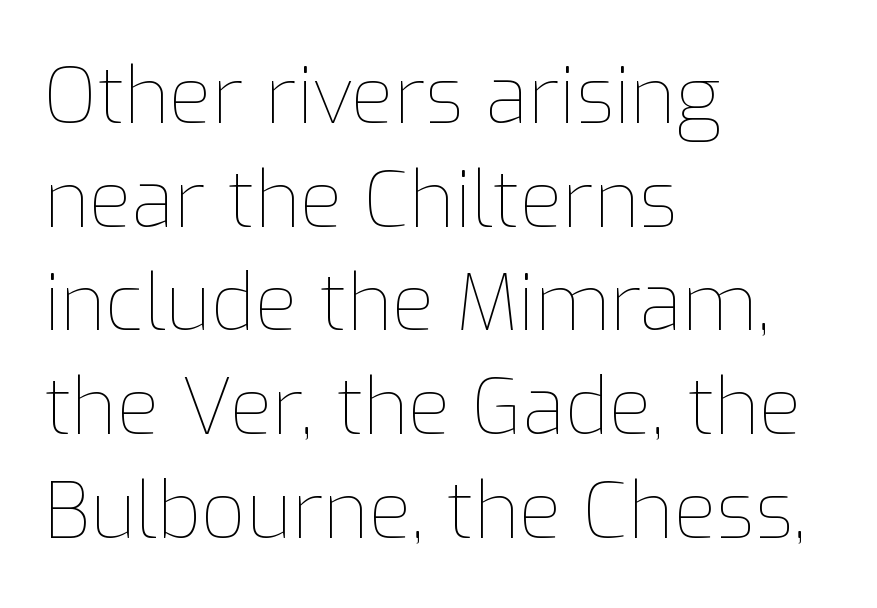
Notice how the passage keeps a crisp vertical edge on the left only. Tracking here is standard; glyphs follow each other at the usual distance. The typeface has the unassuming heft of standard copy or less. Character widths vary here, with narrow letters taking less room than wide ones.
